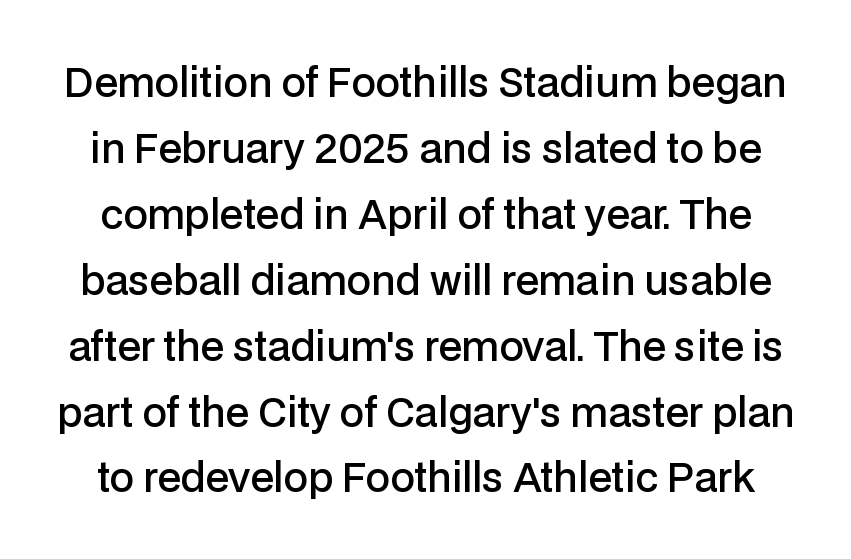
Q: Is the text bold? A: Semi-bold.
Q: Is the text italic (slanted)? A: No, it is upright.
Q: Is the typeface a serif or a sans-serif typeface? A: Sans-serif.
Q: Is the text underlined? A: No.
Q: Is the spacing between letters normal or unusually wide? A: Normal.
Q: Is the spacing between lines tight, normal or loose? A: Normal.
Q: Width (condensed, normal, or wide)? A: Normal.
Q: Stroke contrast? A: Low.
Q: x-height? A: Medium.
Q: Monospaced? A: No.
